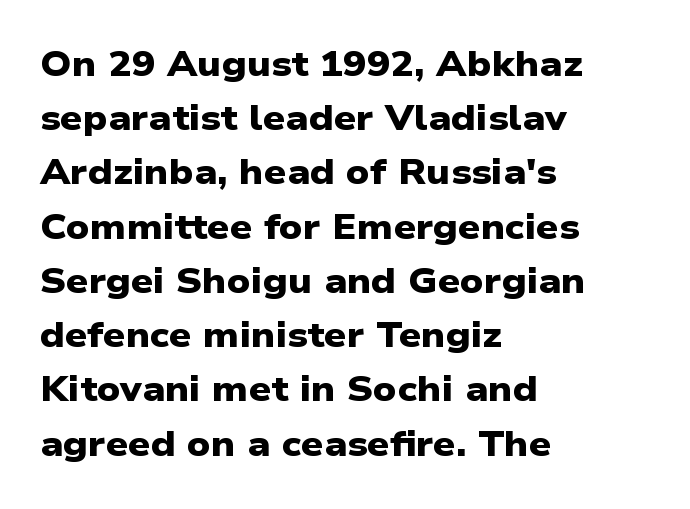
{"serif": "no", "bold": "yes", "weight": "heavy", "width": "wide", "stroke_contrast": "low", "x_height": "medium", "monospaced": "no", "underline": "no", "align": "left", "line_spacing": "normal", "line_spacing_ratio": 1.55, "letter_spacing": "normal", "letter_spacing_em": 0.0, "glyph_px": 35}
